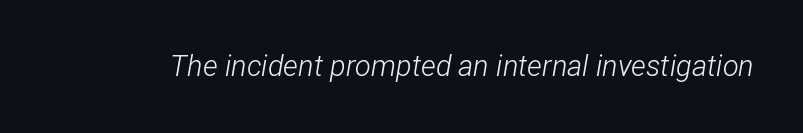
Q: Is the text bold? A: No.
Q: Is the text italic (slanted)? A: Yes, it leans right by about 12 degrees.
Q: Is the text underlined? A: No.
Q: Is the spacing between letters normal or unusually wide? A: Normal.
Q: Width (condensed, normal, or wide)? A: Condensed.
Q: Stroke contrast? A: Low.
Q: x-height? A: Medium.
Q: Monospaced? A: No.
